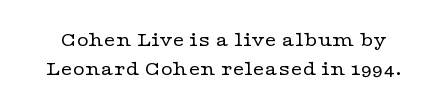
The image shows 21 px text type, upright; set normal line spacing (1.37x), normal letter spacing, not underlined.
